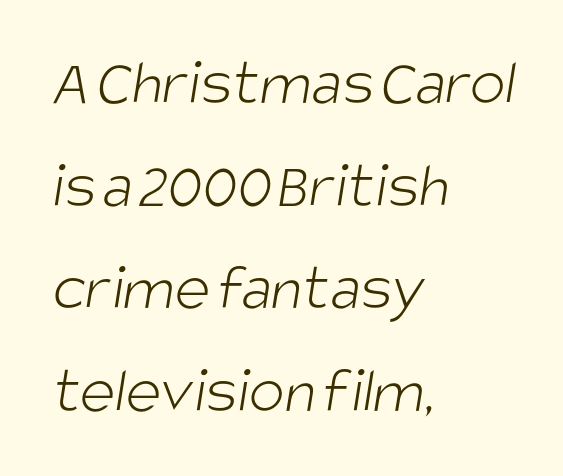
{"serif": "no", "bold": "no", "weight": "light", "width": "condensed", "stroke_contrast": "low", "x_height": "large", "monospaced": "no", "underline": "no", "align": "left", "line_spacing": "normal", "line_spacing_ratio": 1.53, "letter_spacing": "normal", "letter_spacing_em": 0.0, "glyph_px": 67}
